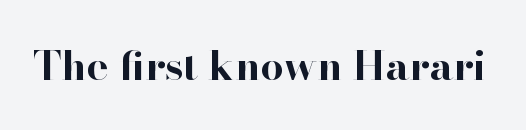
Clear beneath every line of the passage. Style check: upright. The letterforms sit shoulder to shoulder at normal distance. Varying glyph widths throughout — classic text-font behaviour.
